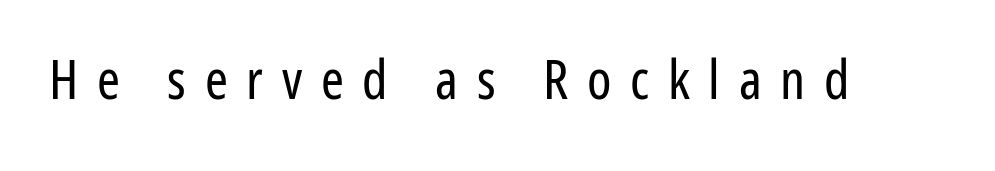
Beneath every word, the page is bare. The letters are spread apart with noticeably loose tracking. The face used here is proportionally spaced, like ordinary book or web type. No chunkiness to these letters — they're not bold. Letterform terminals end flat and unadorned throughout the passage.
